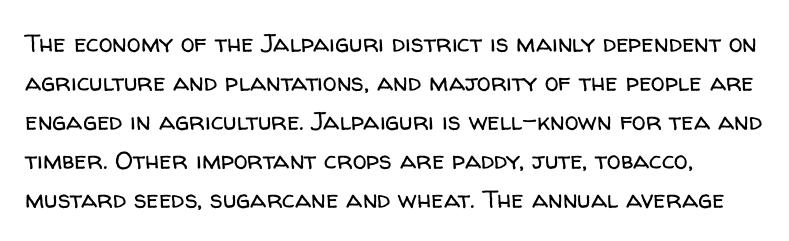
A typesetter would call this leading conventional body-copy spacing. Each row of text sits above clean, open space. The letterforms sit shoulder to shoulder at normal distance. Is the stroke heavy? The answer is a plain regular-or-lighter.
